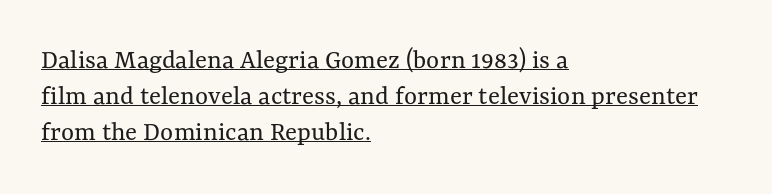
The image shows 28 px regular-weight type, upright; set left-aligned, normal line spacing (1.28x), normal letter spacing, underlined; medium stroke contrast and a medium x-height.
